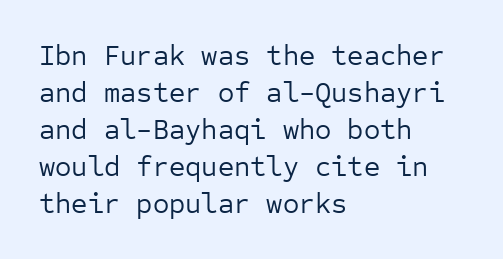
Q: Is the text bold? A: No.
Q: Is the text italic (slanted)? A: No, it is upright.
Q: Is the typeface a serif or a sans-serif typeface? A: Sans-serif.
Q: Is the text underlined? A: No.
Q: How is the paragraph aligned? A: Left-aligned.
Q: Is the spacing between letters normal or unusually wide? A: Normal.
Q: Is the spacing between lines tight, normal or loose? A: Normal.
Q: Width (condensed, normal, or wide)? A: Normal.
Q: Stroke contrast? A: Low.
Q: x-height? A: Medium.
Q: Monospaced? A: Yes.
